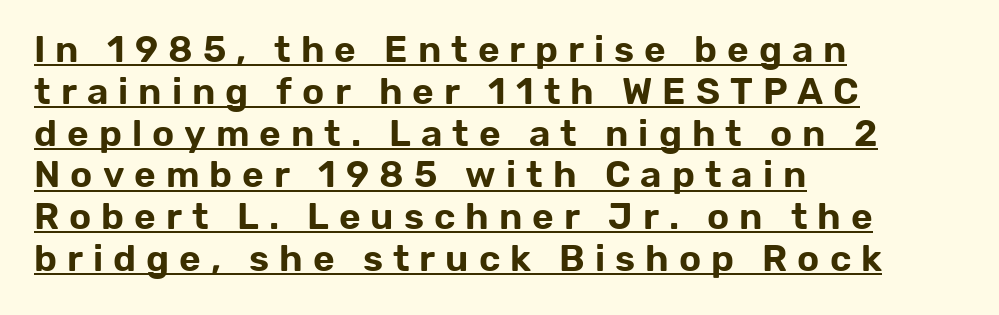
Q: Is the text italic (slanted)? A: No, it is upright.
Q: Is the typeface a serif or a sans-serif typeface? A: Sans-serif.
Q: Is the text underlined? A: Yes.
Q: How is the paragraph aligned? A: Left-aligned.
Q: Is the spacing between letters normal or unusually wide? A: Unusually wide.
Q: Is the spacing between lines tight, normal or loose? A: Tight.
Q: Width (condensed, normal, or wide)? A: Normal.
Q: Stroke contrast? A: Low.
Q: x-height? A: Medium.
Q: Monospaced? A: No.
